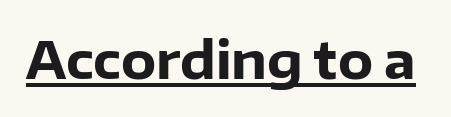
The image shows 51 px heavy sans-serif type, upright; set normal letter spacing, underlined; low stroke contrast and a medium x-height.
